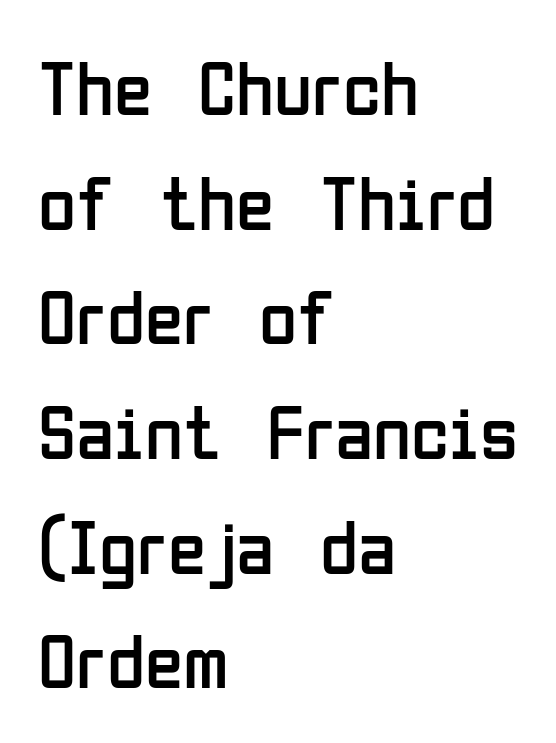
{"serif": "no", "italic": "no", "bold": "no", "weight": "regular", "width": "condensed", "stroke_contrast": "low", "x_height": "medium", "monospaced": "no", "underline": "no", "align": "left", "line_spacing": "normal", "line_spacing_ratio": 1.47, "letter_spacing": "normal", "letter_spacing_em": 0.0, "glyph_px": 78}
